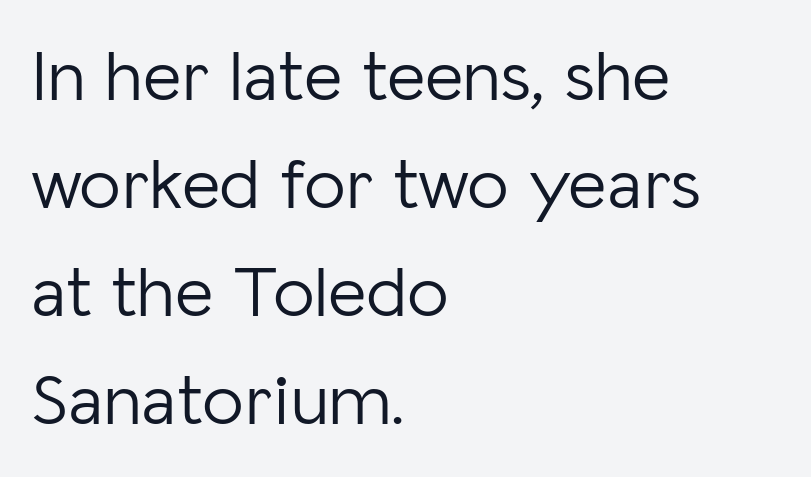
{"serif": "no", "italic": "no", "bold": "no", "weight": "light", "width": "normal", "stroke_contrast": "low", "x_height": "medium", "monospaced": "no", "underline": "no", "align": "left", "line_spacing": "normal", "line_spacing_ratio": 1.46, "letter_spacing": "normal", "letter_spacing_em": 0.0, "glyph_px": 74}
